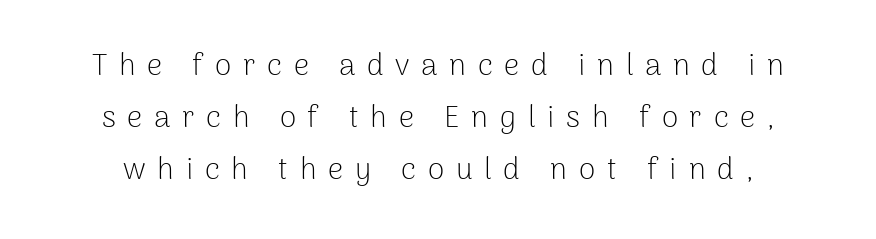
{"serif": "no", "italic": "no", "bold": "no", "weight": "light", "width": "normal", "stroke_contrast": "low", "x_height": "medium", "monospaced": "no", "underline": "no", "align": "center", "line_spacing_ratio": 1.74, "letter_spacing": "wide", "letter_spacing_em": 0.39, "glyph_px": 30}
